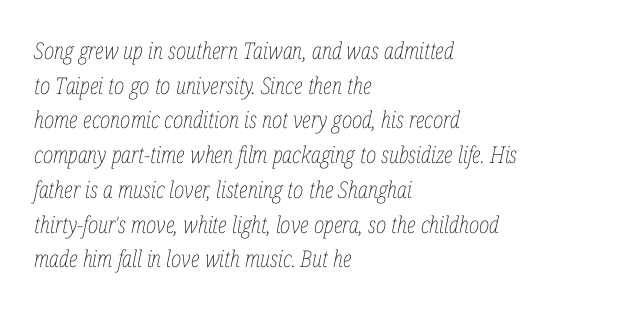
What stands out about the letter spacing? Nothing — it is the standard amount. The passage shown is not underscored anywhere. This sample keeps an unexceptional amount of space between lines. The text carries the slant typical of an italic or oblique font. Counters stay open thanks to moderate or lighter strokes. All the whitespace from short lines collects on the right.
